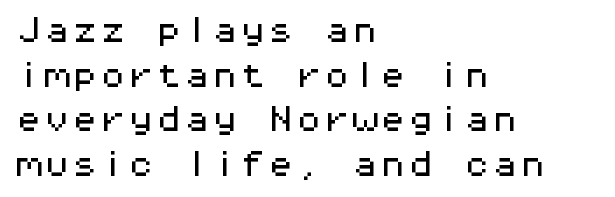
{"serif": "no", "italic": "no", "width": "wide", "stroke_contrast": "medium", "x_height": "medium", "monospaced": "yes", "underline": "no", "align": "left", "line_spacing": "normal", "line_spacing_ratio": 1.59, "letter_spacing": "normal", "letter_spacing_em": 0.0, "glyph_px": 28}
